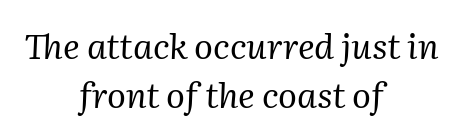
Q: Is the text bold? A: No.
Q: Is the text italic (slanted)? A: Yes, it leans right by about 2 degrees.
Q: Is the typeface a serif or a sans-serif typeface? A: Serif.
Q: Is the text underlined? A: No.
Q: How is the paragraph aligned? A: Centered.
Q: Is the spacing between letters normal or unusually wide? A: Normal.
Q: Is the spacing between lines tight, normal or loose? A: Normal.
Q: Width (condensed, normal, or wide)? A: Normal.
Q: Stroke contrast? A: Medium.
Q: x-height? A: Medium.
Q: Monospaced? A: No.
